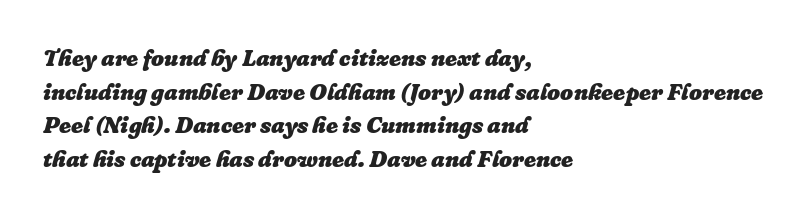
The letterforms sit shoulder to shoulder at normal distance. Italic: yes, the glyphs are oblique. Compared with a centered layout, this one pins lines to the left instead. This block has exactly the height ordinary leading produces.
